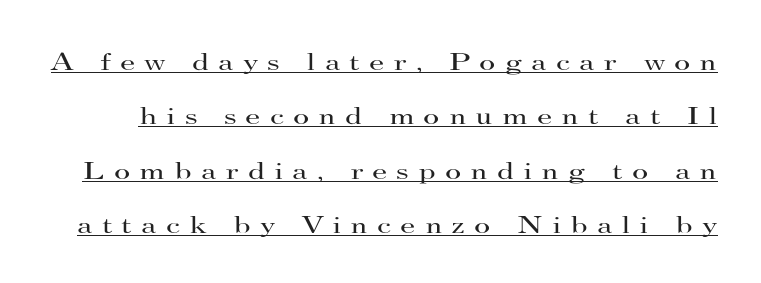
Q: Is the text bold? A: No.
Q: Is the text italic (slanted)? A: No, it is upright.
Q: Is the text underlined? A: Yes.
Q: Is the spacing between letters normal or unusually wide? A: Unusually wide.
Q: Is the spacing between lines tight, normal or loose? A: Loose.
